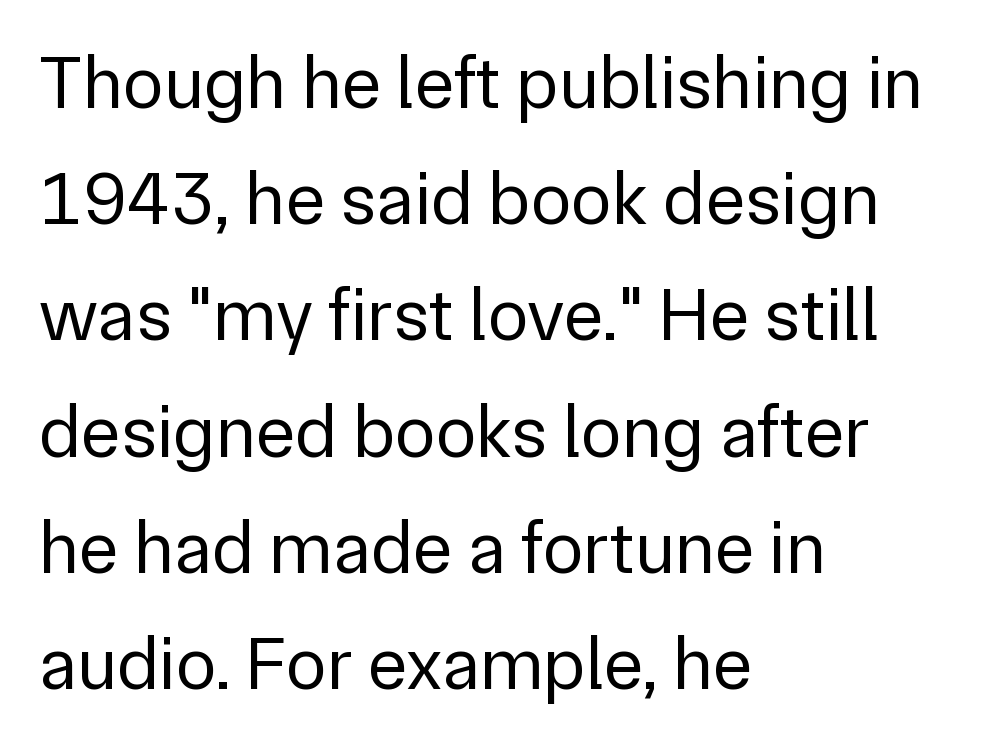
Weight: not bold — regular or lighter. The rendering keeps characters at their native spacing. Descenders are the only things crossing below the line. Where is the straight margin? On the left. Do the letters lean? They stand straight.
